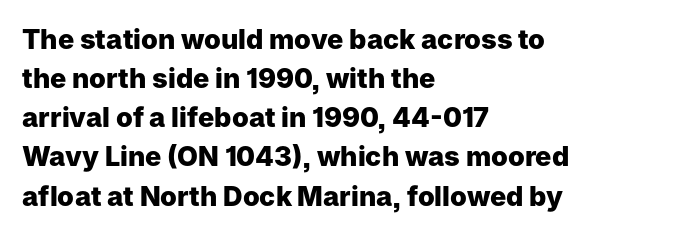
{"italic": "no", "bold": "yes", "underline": "no", "align": "left", "line_spacing": "normal", "line_spacing_ratio": 1.45, "letter_spacing": "normal", "letter_spacing_em": 0.0, "glyph_px": 27}
